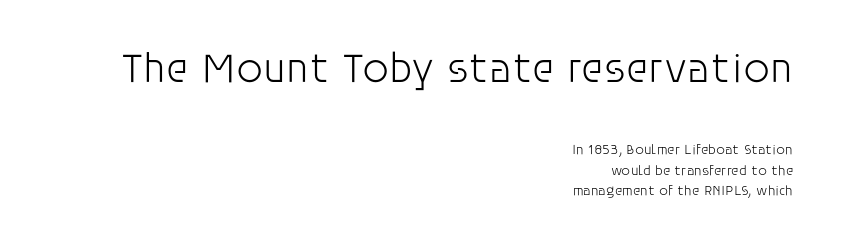
Q: Is the text bold? A: No.
Q: Is the text italic (slanted)? A: No, it is upright.
Q: Is the typeface a serif or a sans-serif typeface? A: Sans-serif.
Q: Is the text underlined? A: No.
Q: How is the paragraph aligned? A: Right-aligned.
Q: Is the spacing between letters normal or unusually wide? A: Normal.
Q: Is the spacing between lines tight, normal or loose? A: Normal.
Q: Which block of text is set in a larger size, the first (top) or the second (bottom)? A: The first (top) one.
Q: Width (condensed, normal, or wide)? A: Normal.
Q: Stroke contrast? A: Low.
Q: x-height? A: Large.
Q: Monospaced? A: No.
